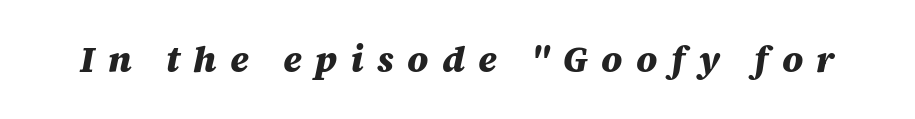
Q: Is the text bold? A: Yes.
Q: Is the text italic (slanted)? A: Yes, it leans right by about 12 degrees.
Q: Is the text underlined? A: No.
Q: Is the spacing between letters normal or unusually wide? A: Unusually wide.
Q: Width (condensed, normal, or wide)? A: Normal.
Q: Stroke contrast? A: Medium.
Q: x-height? A: Large.
Q: Monospaced? A: No.
